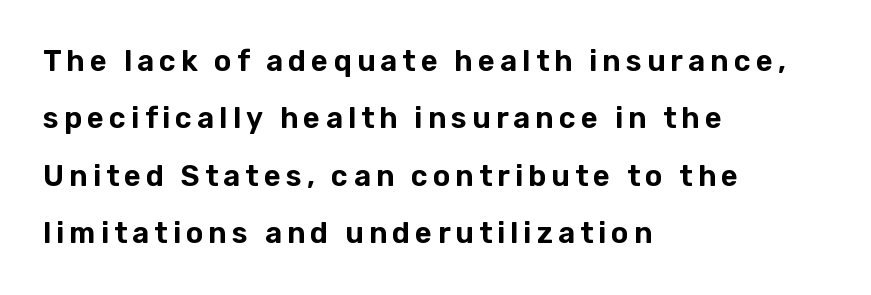
The face used here is a sans, in the tradition of grotesques and geometrics. Quick note: interline space is abundant. Here the designer chose a conventional face with non-uniform glyph widths. Check the space under the baseline: it is left empty. Rendered with straight, roman letterforms. The paragraph has a hard left edge and a soft right edge.
